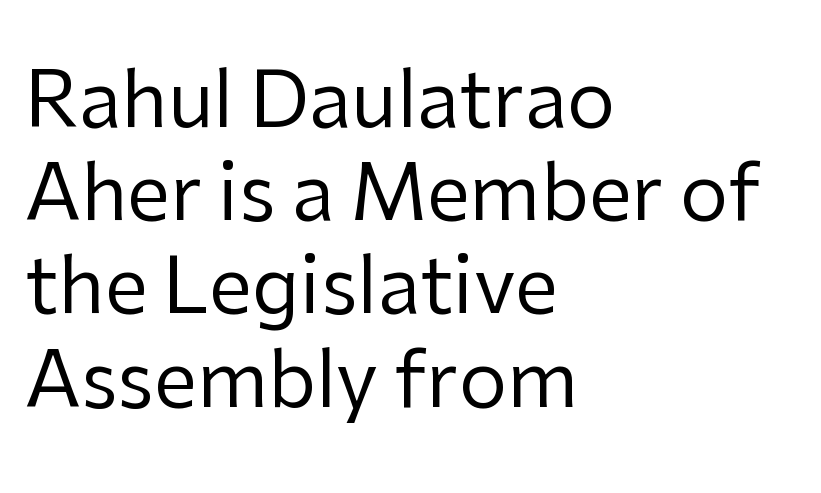
{"serif": "no", "italic": "no", "bold": "no", "weight": "regular", "width": "normal", "stroke_contrast": "low", "x_height": "medium", "monospaced": "no", "underline": "no", "align": "left", "line_spacing_ratio": 1.21, "letter_spacing": "normal", "letter_spacing_em": 0.0, "glyph_px": 77}
